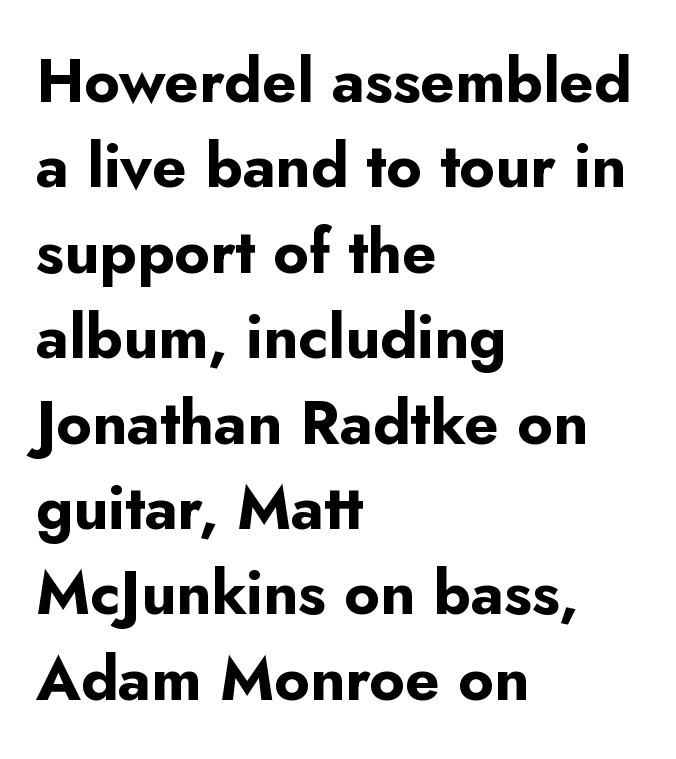
Descenders hang freely into open space. Normally led — the rows are evenly, conventionally spaced. Chunky letters — that's bold for sure. Unlike a traditional serif, this face leaves its strokes unadorned. The axis of the letterforms is exactly vertical.
